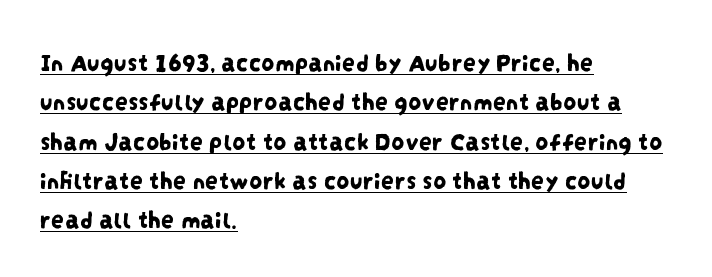
{"underline": "yes", "align": "left", "line_spacing": "normal", "line_spacing_ratio": 1.51, "letter_spacing": "normal", "letter_spacing_em": 0.0, "glyph_px": 26}
